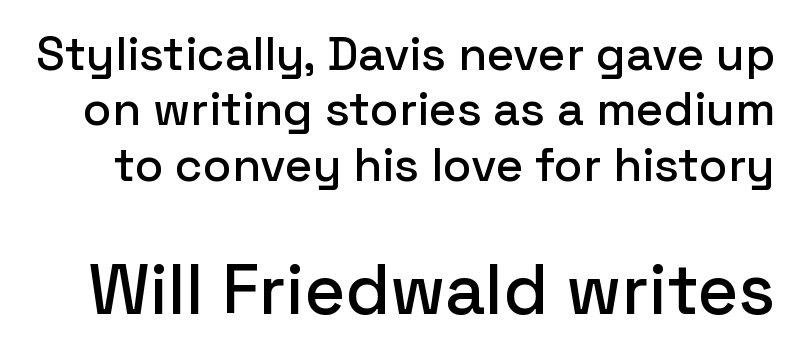
Q: Is the text italic (slanted)? A: No, it is upright.
Q: Is the typeface a serif or a sans-serif typeface? A: Sans-serif.
Q: Is the text underlined? A: No.
Q: Is the spacing between letters normal or unusually wide? A: Normal.
Q: Which block of text is set in a larger size, the first (top) or the second (bottom)? A: The second (bottom) one.
Q: Width (condensed, normal, or wide)? A: Normal.
Q: Stroke contrast? A: Low.
Q: x-height? A: Medium.
Q: Monospaced? A: No.
